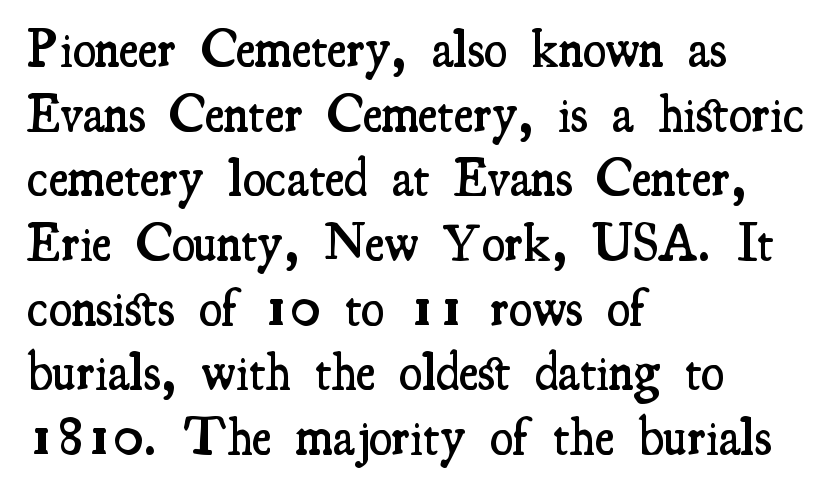
{"serif": "yes", "italic": "no", "bold": "semi", "weight": "semibold", "width": "condensed", "stroke_contrast": "medium", "x_height": "small", "monospaced": "no", "underline": "no", "align": "left", "line_spacing_ratio": 1.22, "letter_spacing": "normal", "letter_spacing_em": 0.0, "glyph_px": 53}
